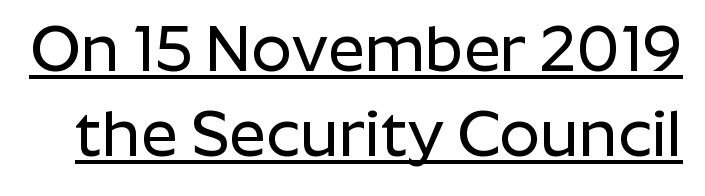
The image shows 64 px sans-serif type, upright; set normal line spacing (1.33x), normal letter spacing, underlined; low stroke contrast and a medium x-height.
